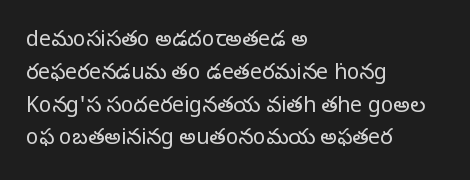
Upright lettering throughout. The rows are spaced the way most documents space them. These lines stack with their left ends in a neat column. The space beneath each line is pristine and unruled. This sample uses plain, unmodified letter spacing. Stem width sits at or under what a default text font uses.
